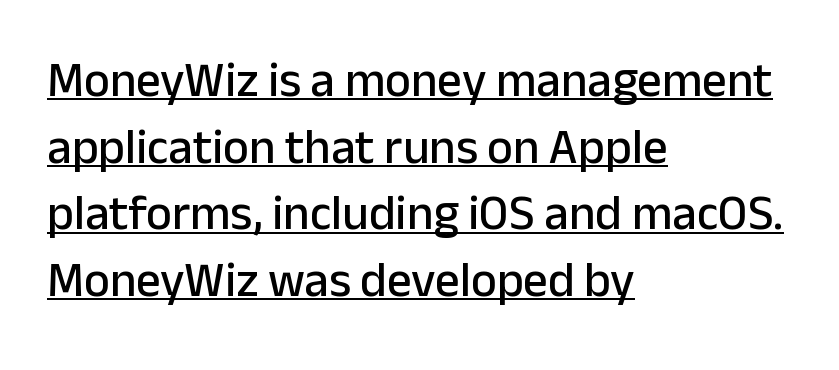
The image shows 49 px sans-serif type, upright; set left-aligned, normal line spacing (1.36x), normal letter spacing, underlined; low stroke contrast and a medium x-height.
